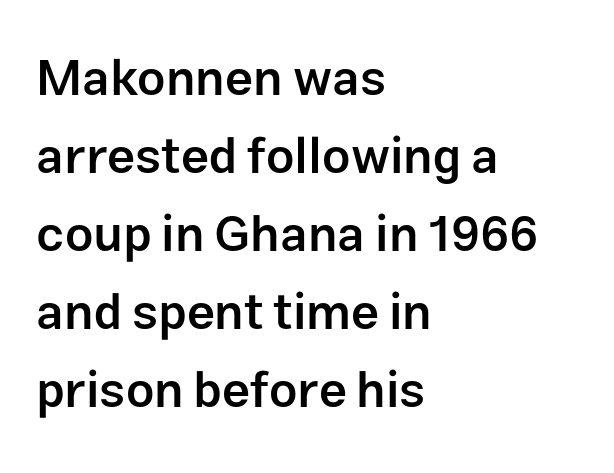
The image shows 50 px semibold sans-serif type, upright; set left-aligned, normal line spacing (1.56x), normal letter spacing, not underlined; low stroke contrast and a medium x-height.
